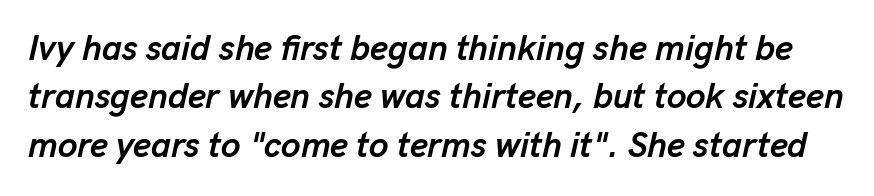
The image shows 35 px semibold type, italic (leaning right); set normal line spacing (1.38x), normal letter spacing, not underlined; low stroke contrast and a medium x-height.
